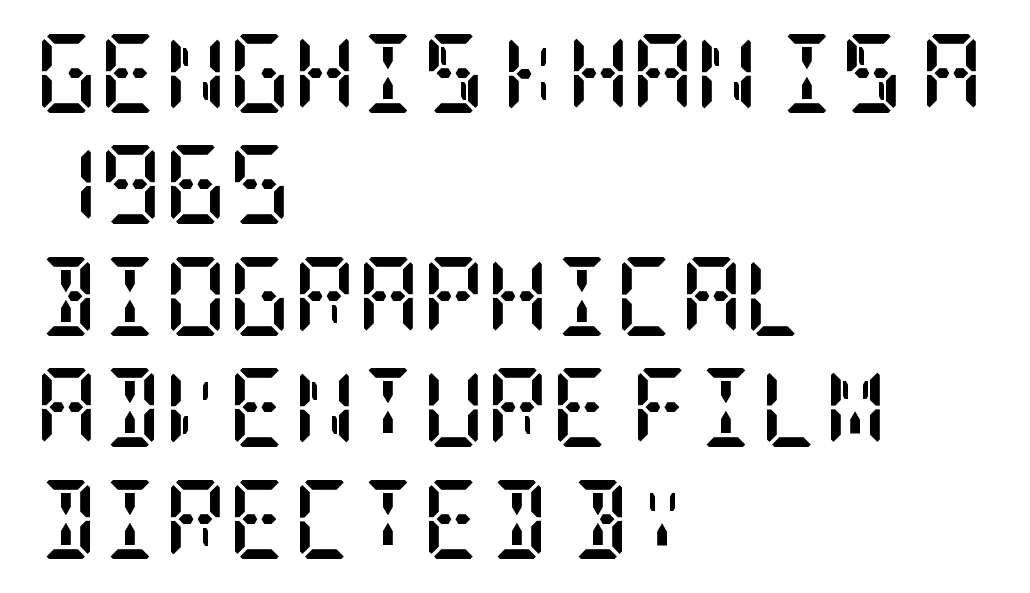
Q: Is the text bold? A: Yes.
Q: Is the text italic (slanted)? A: No, it is upright.
Q: Is the typeface a serif or a sans-serif typeface? A: Serif.
Q: Is the text underlined? A: No.
Q: How is the paragraph aligned? A: Left-aligned.
Q: Is the spacing between letters normal or unusually wide? A: Normal.
Q: Is the spacing between lines tight, normal or loose? A: Normal.
Q: Width (condensed, normal, or wide)? A: Condensed.
Q: Stroke contrast? A: Low.
Q: x-height? A: Large.
